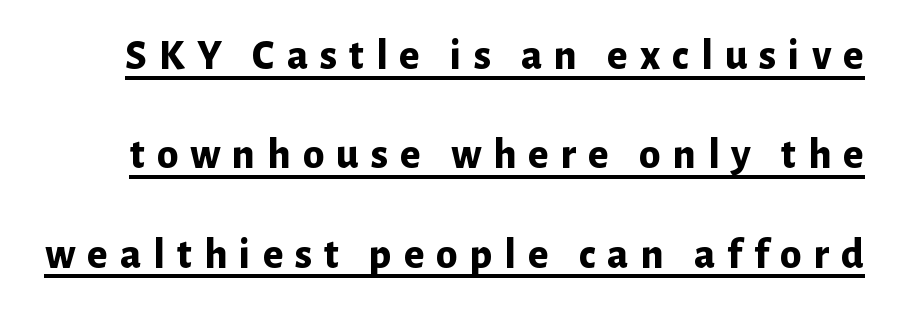
The image shows 43 px bold sans-serif type, upright; set loose line spacing (2.31x), unusually wide letter spacing (+0.28 em), underlined; low stroke contrast and a medium x-height.
